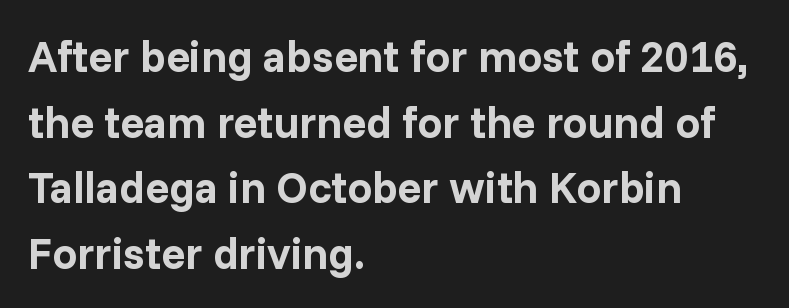
Q: Is the text bold? A: Yes.
Q: Is the text italic (slanted)? A: No, it is upright.
Q: Is the typeface a serif or a sans-serif typeface? A: Sans-serif.
Q: Is the text underlined? A: No.
Q: How is the paragraph aligned? A: Left-aligned.
Q: Is the spacing between letters normal or unusually wide? A: Normal.
Q: Is the spacing between lines tight, normal or loose? A: Normal.
Q: Width (condensed, normal, or wide)? A: Normal.
Q: Stroke contrast? A: Low.
Q: x-height? A: Medium.
Q: Monospaced? A: No.
